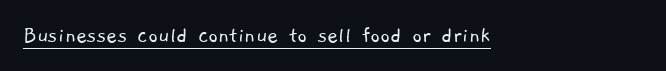
{"bold": "no", "underline": "yes", "letter_spacing": "normal", "letter_spacing_em": 0.0, "glyph_px": 24}
